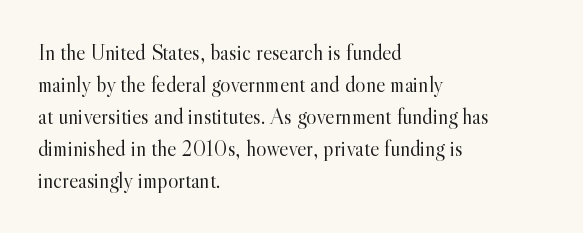
Weight: in the light-to-regular range. These lines keep a tight, regular rhythm from letter to letter. Any mark beneath the type? The region is blank. Left-aligned paragraph, ragged on the right. If you drew a line through each stem, it would be perfectly vertical. Honestly, the row spacing looks completely unremarkable.
